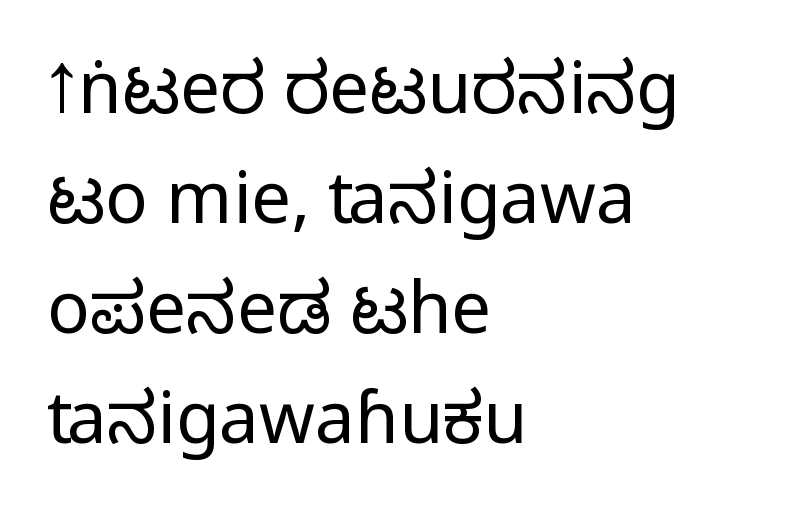
Default kerning and tracking; the words read as compact shapes. Proportional: the letters do not fall into vertical columns. The axis of the letterforms is exactly vertical. Stems and bowls with no extra thickness — not bold. Typeset ragged right — the left edge is the straight one. Summary of vertical rhythm: regular, with standard interline spacing.
